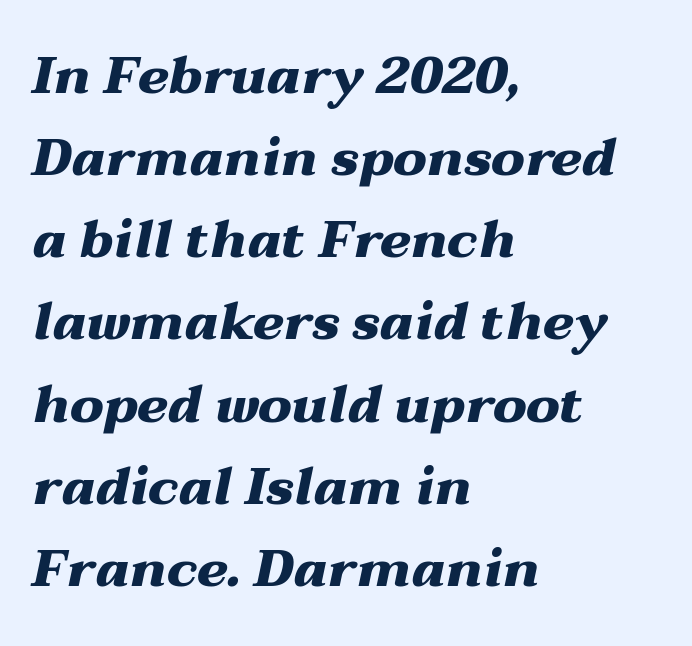
Q: Is the text bold? A: Yes.
Q: Is the text italic (slanted)? A: Yes, it leans right by about 12 degrees.
Q: Is the text underlined? A: No.
Q: How is the paragraph aligned? A: Left-aligned.
Q: Is the spacing between letters normal or unusually wide? A: Normal.
Q: Is the spacing between lines tight, normal or loose? A: Normal.
Q: Width (condensed, normal, or wide)? A: Wide.
Q: Stroke contrast? A: Medium.
Q: x-height? A: Medium.
Q: Monospaced? A: No.
